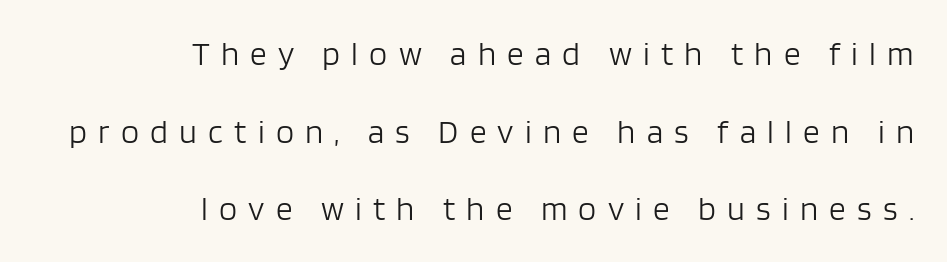
Stems here are at most as thick as an everyday book face. Letter spacing: wide. Is this a fixed-width face? No — the glyphs have proportional, varying widths. The space beneath each line is pristine and unruled. Does the copy run flush right? Yes — the right margin is perfectly even.
